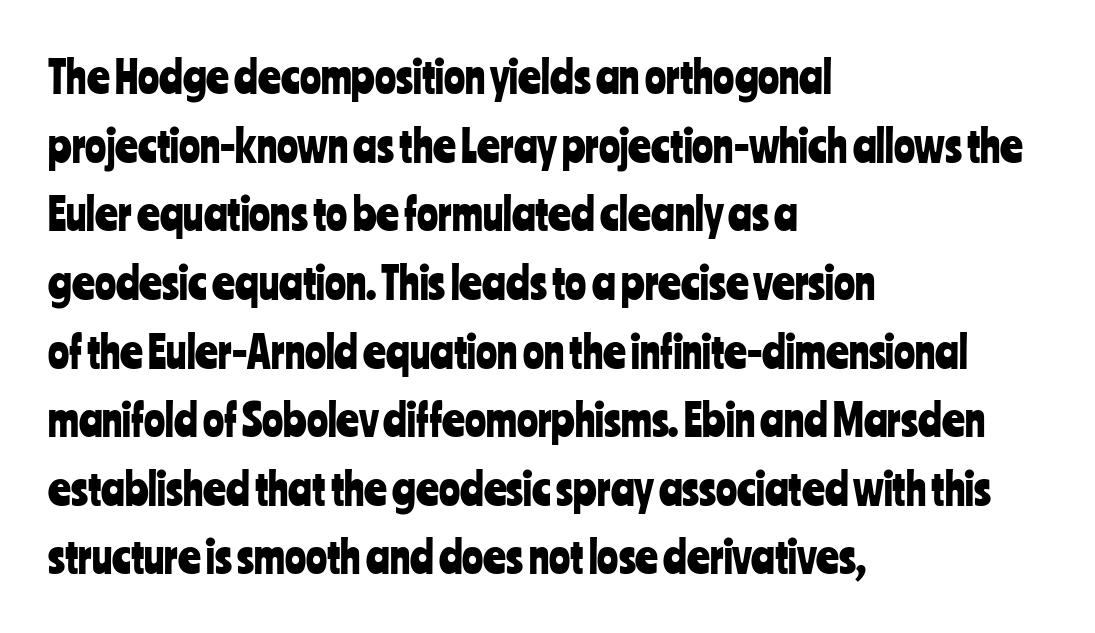
The image shows 44 px condensed sans-serif type, upright; set left-aligned, normal line spacing (1.56x), normal letter spacing, not underlined; low stroke contrast and a medium x-height.
